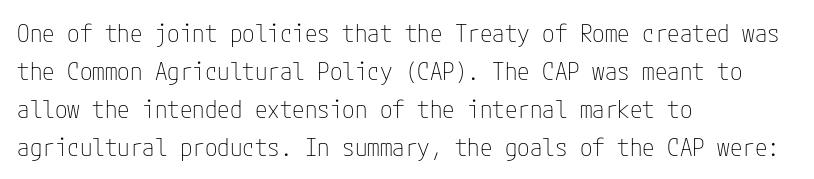
The image shows 25 px text type, upright; set left-aligned, normal line spacing (1.52x), normal letter spacing, not underlined.
